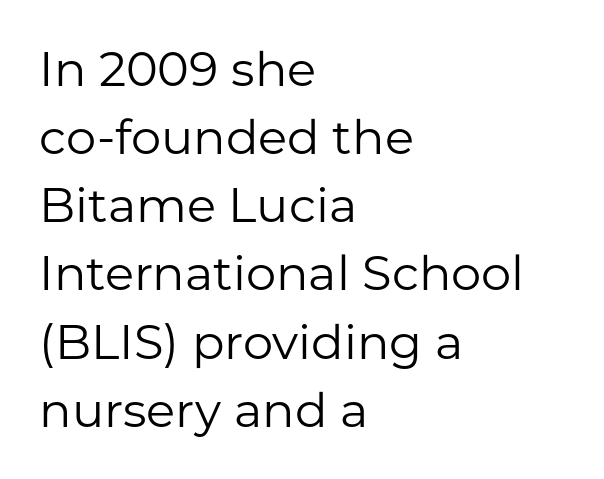
Q: Is the text bold? A: No.
Q: Is the text italic (slanted)? A: No, it is upright.
Q: Is the typeface a serif or a sans-serif typeface? A: Sans-serif.
Q: Is the text underlined? A: No.
Q: How is the paragraph aligned? A: Left-aligned.
Q: Is the spacing between letters normal or unusually wide? A: Normal.
Q: Is the spacing between lines tight, normal or loose? A: Normal.
Q: Width (condensed, normal, or wide)? A: Normal.
Q: Stroke contrast? A: Low.
Q: x-height? A: Medium.
Q: Monospaced? A: No.
